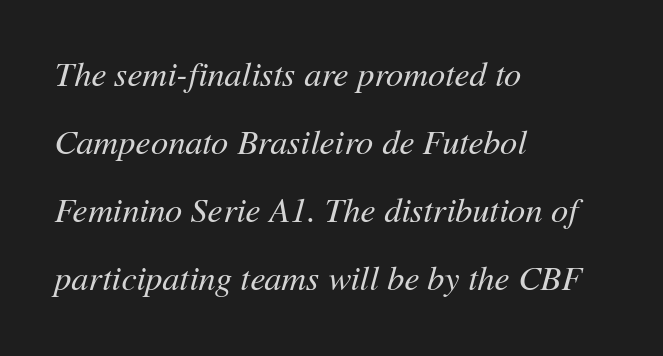
The image shows 34 px regular-weight type, italic (leaning right); set left-aligned, loose line spacing (2.0x), normal letter spacing, not underlined; medium stroke contrast and a medium x-height.
